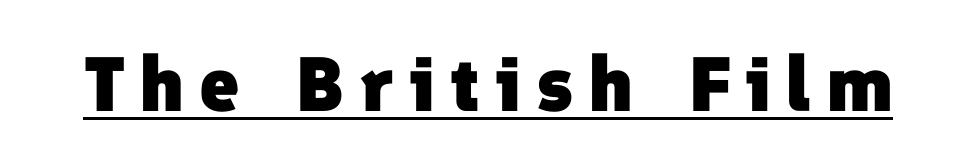
Q: Is the text bold? A: Yes.
Q: Is the typeface a serif or a sans-serif typeface? A: Sans-serif.
Q: Is the text underlined? A: Yes.
Q: Is the spacing between letters normal or unusually wide? A: Unusually wide.
Q: Width (condensed, normal, or wide)? A: Normal.
Q: Stroke contrast? A: Low.
Q: x-height? A: Medium.
Q: Monospaced? A: No.
